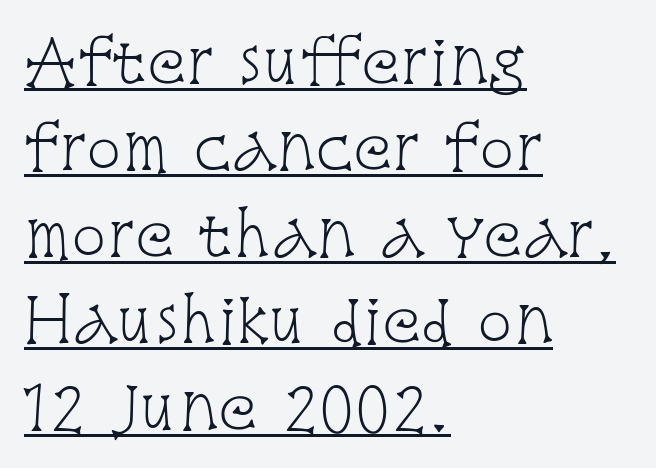
{"serif": "yes", "italic": "no", "bold": "no", "weight": "light", "width": "condensed", "stroke_contrast": "low", "x_height": "large", "monospaced": "no", "underline": "yes", "align": "left", "line_spacing": "normal", "line_spacing_ratio": 1.49, "letter_spacing": "normal", "letter_spacing_em": 0.0, "glyph_px": 58}
